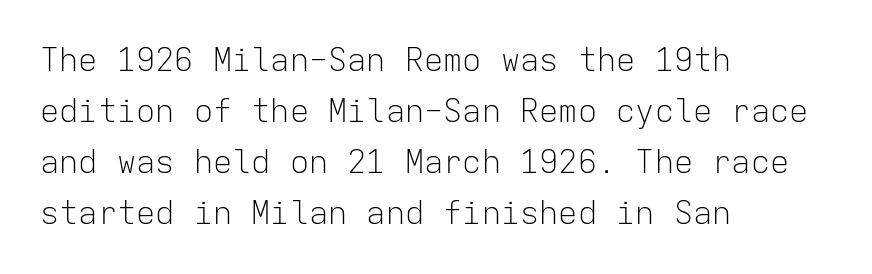
Q: Is the text bold? A: No.
Q: Is the text italic (slanted)? A: No, it is upright.
Q: Is the typeface a serif or a sans-serif typeface? A: Sans-serif.
Q: Is the text underlined? A: No.
Q: How is the paragraph aligned? A: Left-aligned.
Q: Is the spacing between letters normal or unusually wide? A: Normal.
Q: Is the spacing between lines tight, normal or loose? A: Normal.
Q: Width (condensed, normal, or wide)? A: Normal.
Q: Stroke contrast? A: Low.
Q: x-height? A: Medium.
Q: Monospaced? A: Yes.
